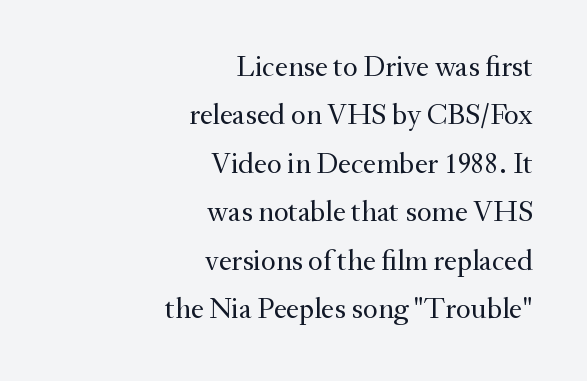
The image shows 29 px regular-weight serif type, upright; set right-aligned, normal line spacing (1.67x), normal letter spacing, not underlined; medium stroke contrast and a small x-height.
